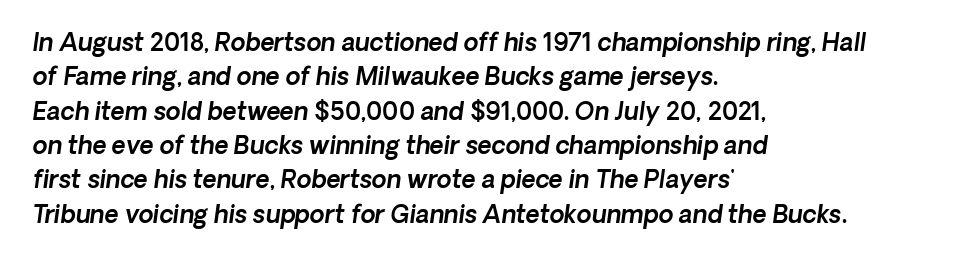
{"italic": "yes", "lean": "right", "slant_degrees": 8, "underline": "no", "align": "left", "line_spacing": "normal", "line_spacing_ratio": 1.43, "letter_spacing": "normal", "letter_spacing_em": 0.0, "glyph_px": 24}
